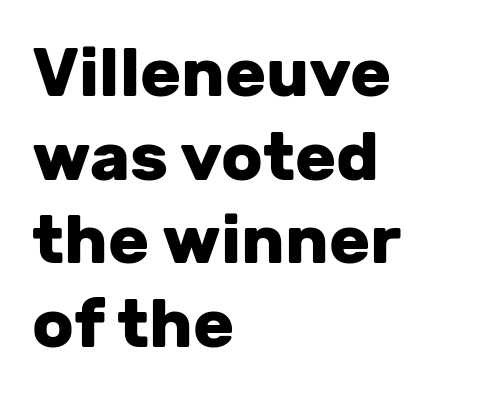
{"serif": "no", "italic": "no", "bold": "yes", "weight": "heavy", "width": "normal", "stroke_contrast": "low", "x_height": "medium", "monospaced": "no", "underline": "no", "align": "left", "line_spacing_ratio": 1.23, "letter_spacing": "normal", "letter_spacing_em": 0.0, "glyph_px": 68}
